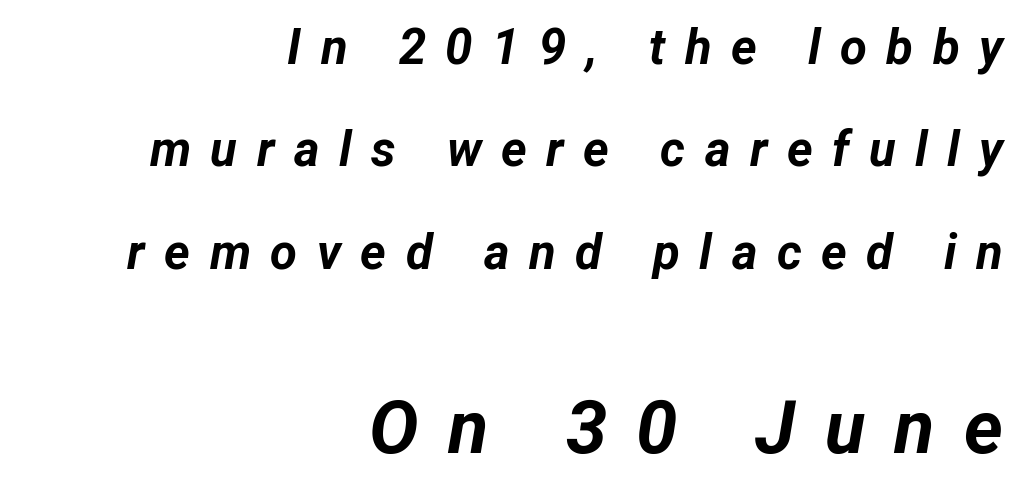
The image shows 74 px bold type, italic (leaning right); set right-aligned, loose line spacing (2.09x), unusually wide letter spacing (+0.4 em), not underlined; the second (bottom) block is 1.51x larger; low stroke contrast and a medium x-height.
